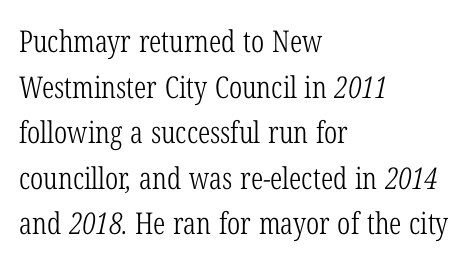
Q: Is the text bold? A: No.
Q: Is the typeface a serif or a sans-serif typeface? A: Serif.
Q: Is the text underlined? A: No.
Q: How is the paragraph aligned? A: Left-aligned.
Q: Is the spacing between letters normal or unusually wide? A: Normal.
Q: Is the spacing between lines tight, normal or loose? A: Normal.
Q: Width (condensed, normal, or wide)? A: Condensed.
Q: Stroke contrast? A: Low.
Q: x-height? A: Medium.
Q: Monospaced? A: No.
